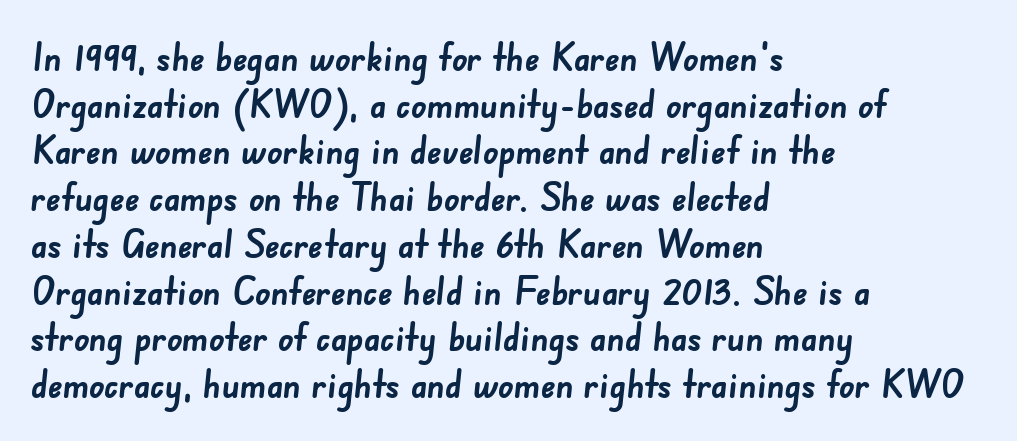
The typeface chosen for these lines omits serifs. Varying glyph widths throughout — classic text-font behaviour. Heft: maximum for text — a bold. Words appear dense and cohesive because spacing is normal. The string is rendered with underlining switched off.
